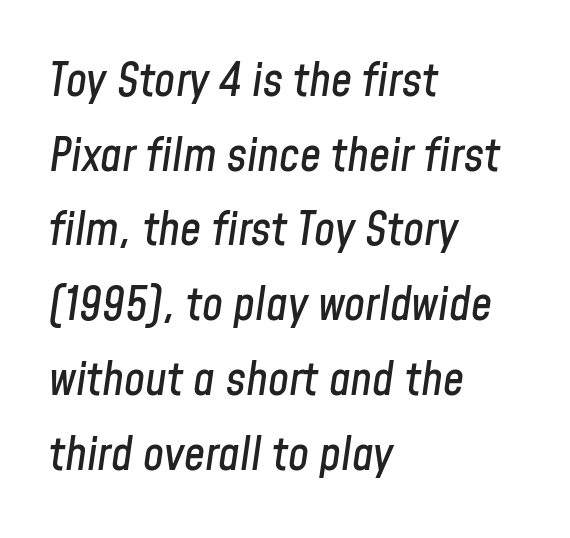
Looking at the ascenders, they clearly lean. Clear beneath every line of the passage. The designer left line spacing at the default. Caption: standard tracking, unaltered. Varying glyph widths throughout — classic text-font behaviour. The setting favours the left margin, as ordinary paragraphs usually do.
